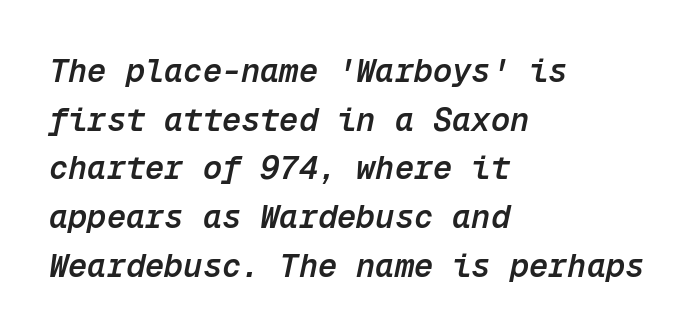
Q: Is the text bold? A: Semi-bold.
Q: Is the text italic (slanted)? A: Yes, it leans right by about 12 degrees.
Q: Is the text underlined? A: No.
Q: How is the paragraph aligned? A: Left-aligned.
Q: Is the spacing between letters normal or unusually wide? A: Normal.
Q: Is the spacing between lines tight, normal or loose? A: Normal.
Q: Width (condensed, normal, or wide)? A: Normal.
Q: Stroke contrast? A: Low.
Q: x-height? A: Medium.
Q: Monospaced? A: Yes.
